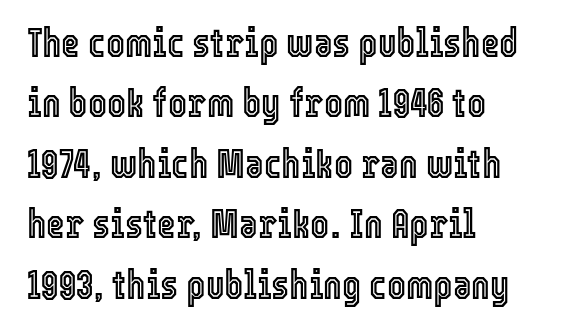
Q: Is the text italic (slanted)? A: No, it is upright.
Q: Is the text underlined? A: No.
Q: How is the paragraph aligned? A: Left-aligned.
Q: Is the spacing between letters normal or unusually wide? A: Normal.
Q: Is the spacing between lines tight, normal or loose? A: Normal.
Q: Width (condensed, normal, or wide)? A: Condensed.
Q: x-height? A: Medium.
Q: Monospaced? A: No.
